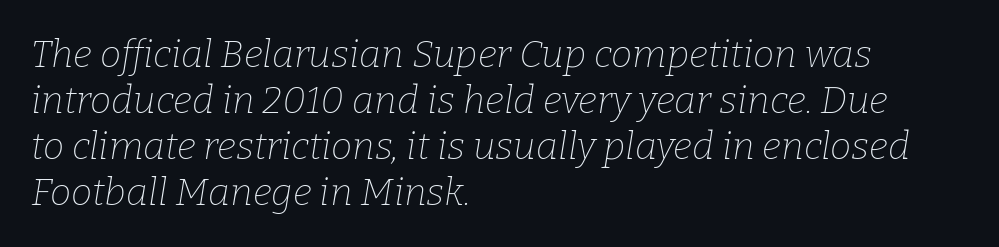
Q: Is the text bold? A: No.
Q: Is the text italic (slanted)? A: Yes, it leans right by about 9 degrees.
Q: Is the typeface a serif or a sans-serif typeface? A: Serif.
Q: Is the text underlined? A: No.
Q: How is the paragraph aligned? A: Left-aligned.
Q: Is the spacing between letters normal or unusually wide? A: Normal.
Q: Width (condensed, normal, or wide)? A: Normal.
Q: Stroke contrast? A: Low.
Q: x-height? A: Medium.
Q: Monospaced? A: No.
